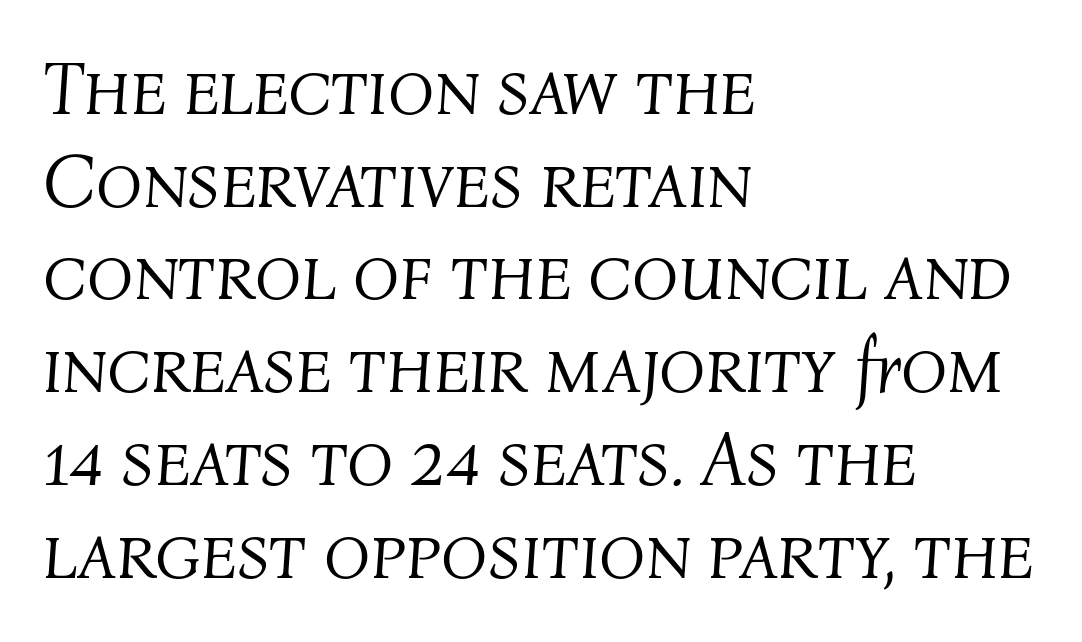
Q: Is the text bold? A: No.
Q: Is the text italic (slanted)? A: Yes, it leans right by about 4 degrees.
Q: Is the text underlined? A: No.
Q: How is the paragraph aligned? A: Left-aligned.
Q: Is the spacing between letters normal or unusually wide? A: Normal.
Q: Width (condensed, normal, or wide)? A: Normal.
Q: Stroke contrast? A: Medium.
Q: x-height? A: Medium.
Q: Monospaced? A: No.
